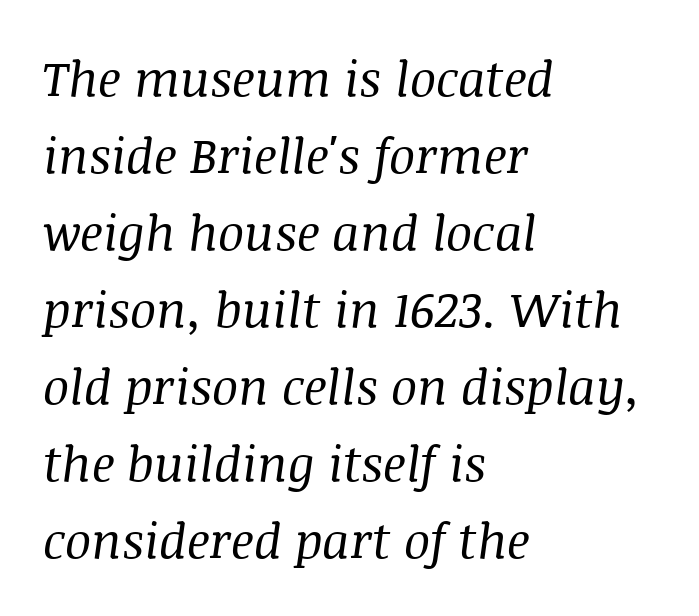
Q: Is the text bold? A: No.
Q: Is the text italic (slanted)? A: Yes, it leans right by about 8 degrees.
Q: Is the typeface a serif or a sans-serif typeface? A: Serif.
Q: Is the text underlined? A: No.
Q: How is the paragraph aligned? A: Left-aligned.
Q: Is the spacing between letters normal or unusually wide? A: Normal.
Q: Is the spacing between lines tight, normal or loose? A: Normal.
Q: Width (condensed, normal, or wide)? A: Normal.
Q: Stroke contrast? A: Medium.
Q: x-height? A: Large.
Q: Monospaced? A: No.
